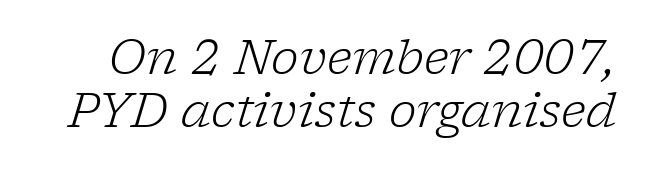
Tightly led — the rows are bunched. Is the stroke heavy? The answer is a plain regular-or-lighter. A typesetter would call this zero additional tracking. The rendering shows small feet on the letterforms — a serif design. Emphasis-style slanted type is in use. A typesetter would call this proportional, since set widths differ per character.
